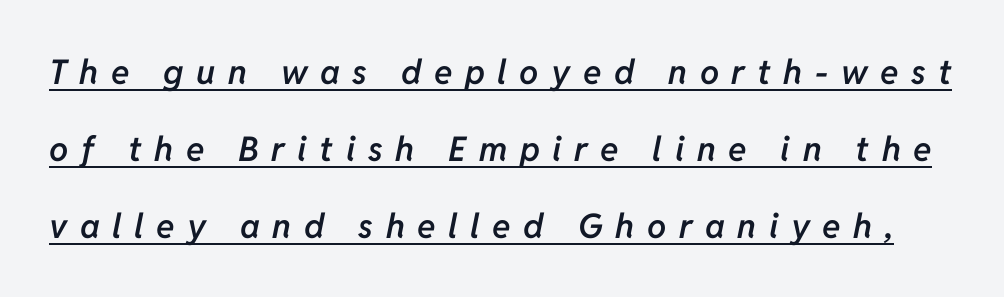
Q: Is the text bold? A: Semi-bold.
Q: Is the text italic (slanted)? A: Yes, it leans right by about 11 degrees.
Q: Is the text underlined? A: Yes.
Q: Is the spacing between letters normal or unusually wide? A: Unusually wide.
Q: Is the spacing between lines tight, normal or loose? A: Loose.
Q: Width (condensed, normal, or wide)? A: Normal.
Q: Stroke contrast? A: Low.
Q: x-height? A: Medium.
Q: Monospaced? A: No.
